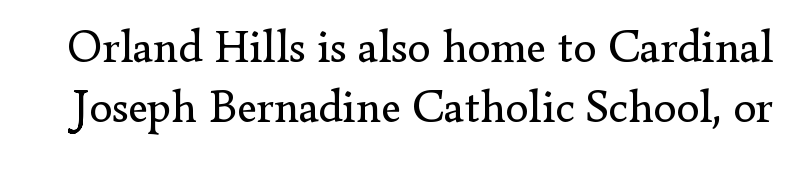
Serif or sans? Serif — the stroke terminals have little feet. Every character sits straight up, as roman type does. You could call the tracking neutral — neither tight nor loose. The weight tops out at a normal text grade.
